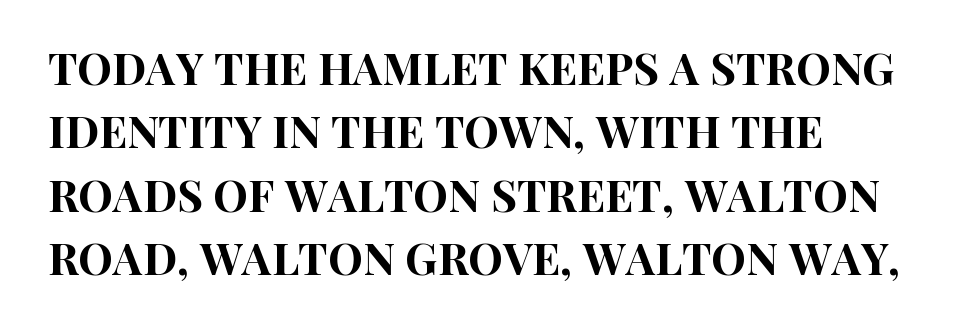
Q: Is the text italic (slanted)? A: No, it is upright.
Q: Is the typeface a serif or a sans-serif typeface? A: Sans-serif.
Q: Is the text underlined? A: No.
Q: Is the spacing between letters normal or unusually wide? A: Normal.
Q: Is the spacing between lines tight, normal or loose? A: Normal.
Q: Width (condensed, normal, or wide)? A: Condensed.
Q: Stroke contrast? A: High.
Q: x-height? A: Large.
Q: Monospaced? A: No.
